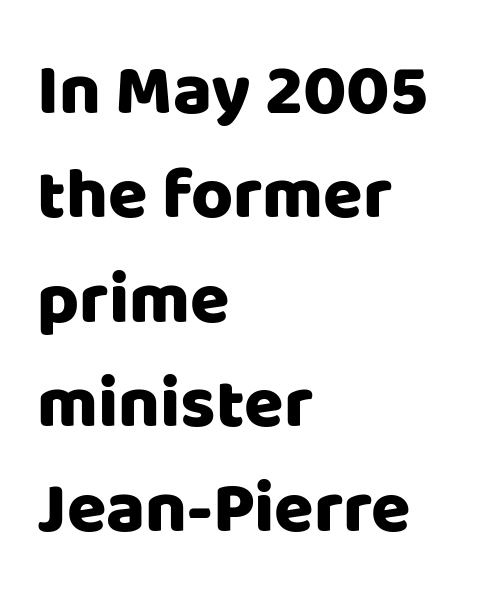
Standard letterfit; no display-style spreading of the glyphs. Tall strokes in this sample are plumb rather than angled. Casual observation: everything's shoved over to the left. The zone under the glyphs is completely vacant. Font category for this specimen: sans-serif. Reading down the column, the eye jumps a familiar distance to each next line.
